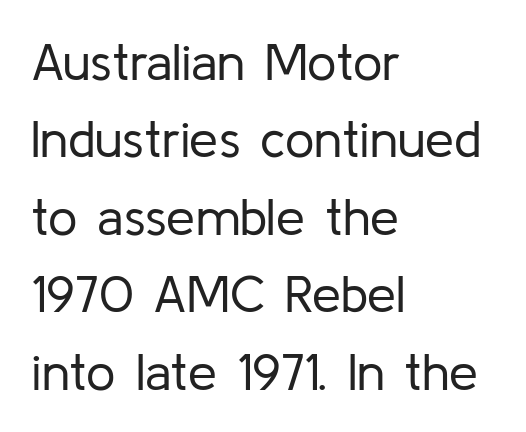
Q: Is the text bold? A: No.
Q: Is the text italic (slanted)? A: No, it is upright.
Q: Is the typeface a serif or a sans-serif typeface? A: Sans-serif.
Q: Is the text underlined? A: No.
Q: How is the paragraph aligned? A: Left-aligned.
Q: Is the spacing between letters normal or unusually wide? A: Normal.
Q: Is the spacing between lines tight, normal or loose? A: Normal.
Q: Width (condensed, normal, or wide)? A: Normal.
Q: Stroke contrast? A: Low.
Q: x-height? A: Medium.
Q: Monospaced? A: No.
